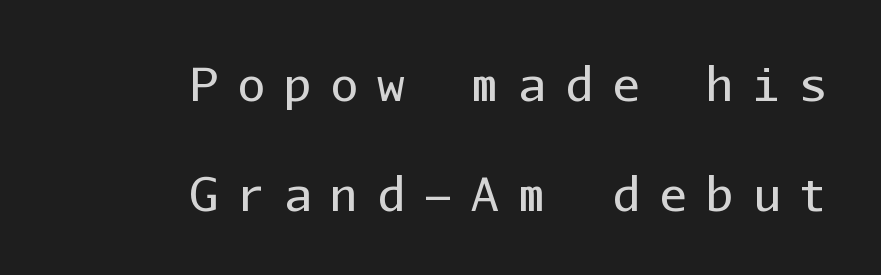
The image shows 46 px regular-weight sans-serif type, upright, monospaced; set right-aligned, loose line spacing (2.39x), unusually wide letter spacing (+0.42 em), not underlined; low stroke contrast and a medium x-height.
